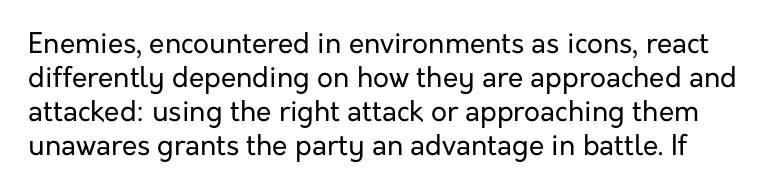
Q: Is the text bold? A: No.
Q: Is the text italic (slanted)? A: No, it is upright.
Q: Is the typeface a serif or a sans-serif typeface? A: Sans-serif.
Q: Is the text underlined? A: No.
Q: Is the spacing between letters normal or unusually wide? A: Normal.
Q: Width (condensed, normal, or wide)? A: Normal.
Q: Stroke contrast? A: Low.
Q: x-height? A: Medium.
Q: Monospaced? A: No.
